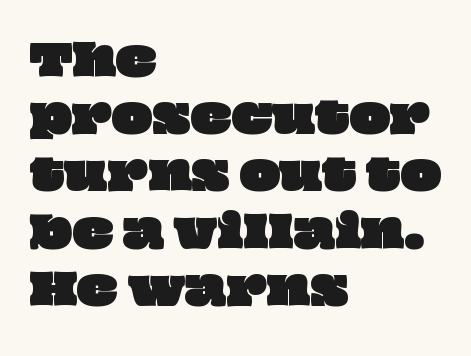
The image shows 43 px wide type; set left-aligned, normal line spacing (1.33x), normal letter spacing, not underlined; low stroke contrast and a large x-height.
